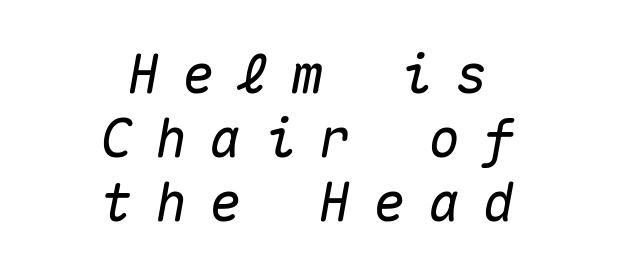
The horizontal fit of the characters is loose and conspicuously gappy. Looks like terminal output: every glyph gets an equal slot. Slanted lettering throughout. Notice how the passage keeps no hard edge, just a central spine. Descenders hang freely into open space.
